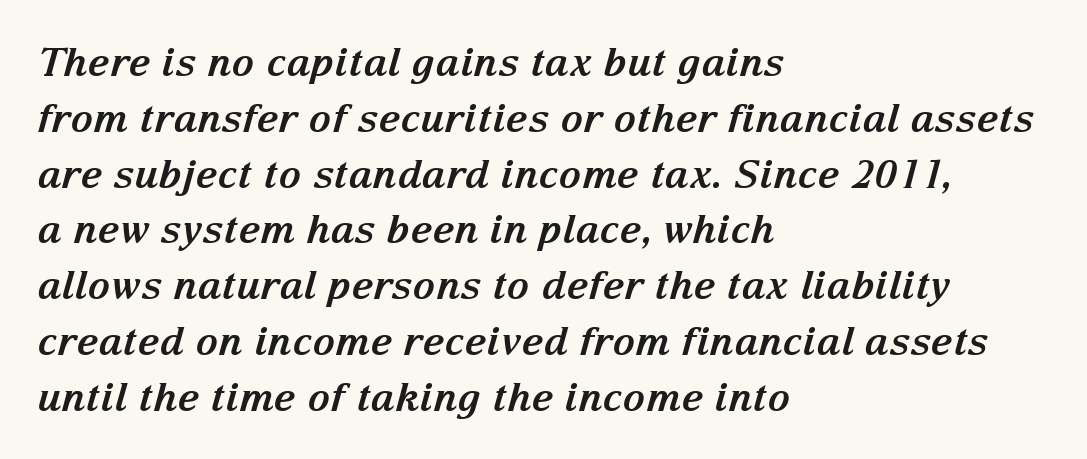
{"serif": "yes", "italic": "yes", "lean": "right", "slant_degrees": 15, "bold": "yes", "weight": "bold", "width": "normal", "stroke_contrast": "medium", "x_height": "medium", "monospaced": "no", "underline": "no", "align": "left", "line_spacing": "normal", "line_spacing_ratio": 1.43, "letter_spacing": "normal", "letter_spacing_em": 0.0, "glyph_px": 39}
